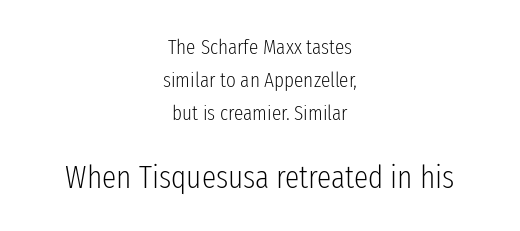
The image shows 32 px light, condensed sans-serif type, upright; set centered, normal line spacing (1.56x), normal letter spacing, not underlined; the second (bottom) block is 1.52x larger; low stroke contrast and a medium x-height.
